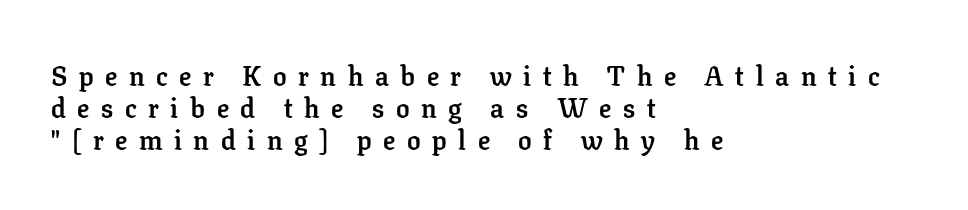
Q: Is the text bold? A: Yes.
Q: Is the text italic (slanted)? A: No, it is upright.
Q: Is the text underlined? A: No.
Q: How is the paragraph aligned? A: Left-aligned.
Q: Is the spacing between letters normal or unusually wide? A: Unusually wide.
